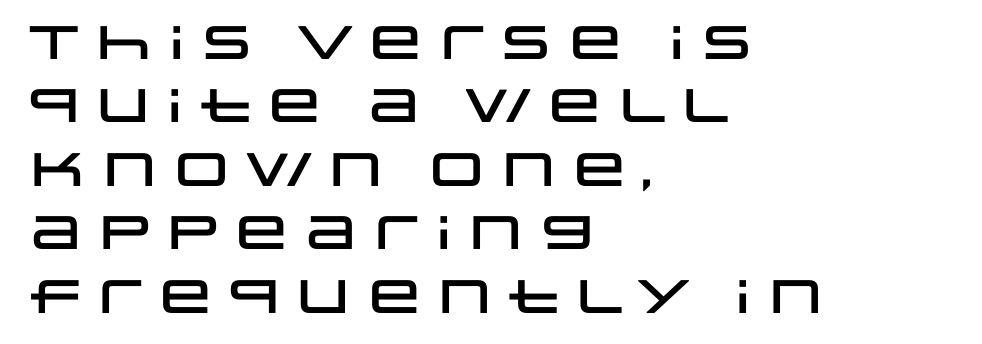
Q: Is the text italic (slanted)? A: No, it is upright.
Q: Is the typeface a serif or a sans-serif typeface? A: Sans-serif.
Q: Is the text underlined? A: No.
Q: How is the paragraph aligned? A: Left-aligned.
Q: Is the spacing between letters normal or unusually wide? A: Normal.
Q: Is the spacing between lines tight, normal or loose? A: Normal.
Q: Width (condensed, normal, or wide)? A: Wide.
Q: Stroke contrast? A: Low.
Q: x-height? A: Large.
Q: Monospaced? A: No.
